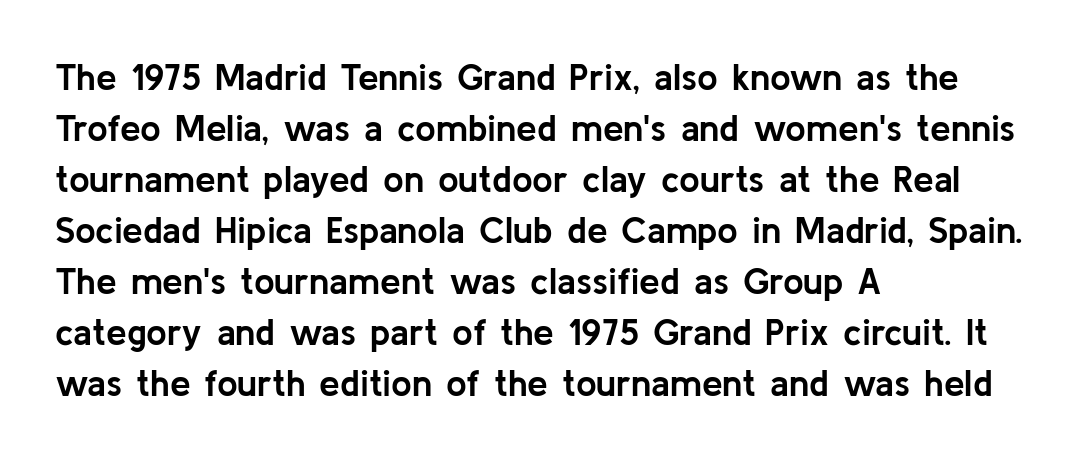
Varying glyph widths throughout — classic text-font behaviour. The glyphs in this specimen are sans serif. The passage shown is not underscored anywhere. Notice how the stems are strictly vertical — no italics here.
